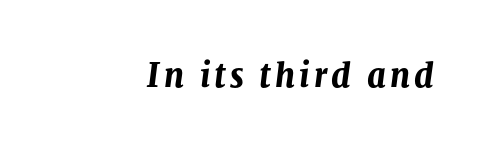
Q: Is the text bold? A: Yes.
Q: Is the text italic (slanted)? A: Yes, it leans right by about 8 degrees.
Q: Is the text underlined? A: No.
Q: Width (condensed, normal, or wide)? A: Normal.
Q: Stroke contrast? A: Medium.
Q: x-height? A: Medium.
Q: Monospaced? A: No.
